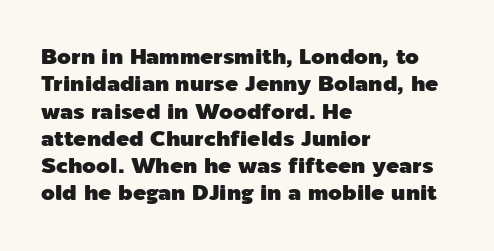
Q: Is the text italic (slanted)? A: No, it is upright.
Q: Is the text underlined? A: No.
Q: How is the paragraph aligned? A: Left-aligned.
Q: Is the spacing between letters normal or unusually wide? A: Normal.
